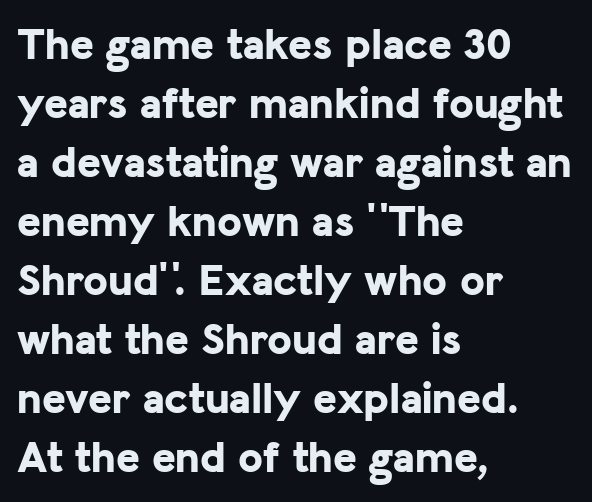
As a designer I'd log this as weight 700, bold. Underline: absent. Upright lettering throughout. Nope, no serifs anywhere on these letters.
